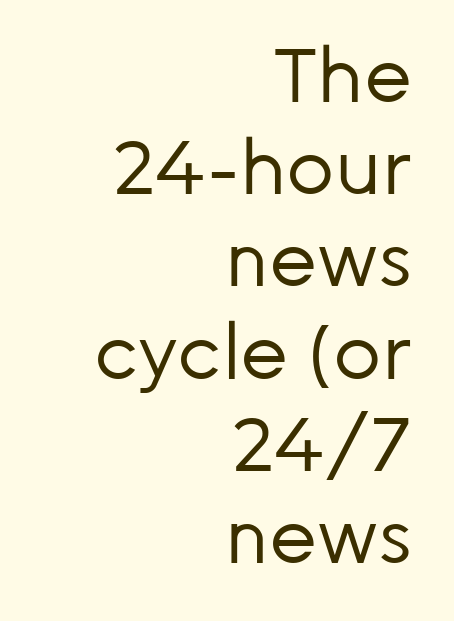
The image shows 75 px regular-weight sans-serif type, upright; set right-aligned, line spacing 1.23x, normal letter spacing, not underlined; low stroke contrast and a medium x-height.
